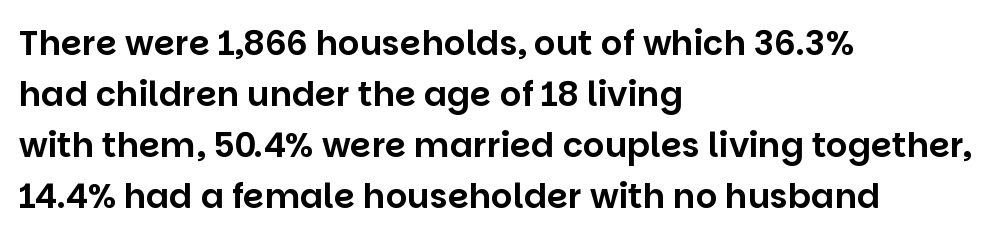
Q: Is the text italic (slanted)? A: No, it is upright.
Q: Is the typeface a serif or a sans-serif typeface? A: Sans-serif.
Q: Is the text underlined? A: No.
Q: How is the paragraph aligned? A: Left-aligned.
Q: Is the spacing between letters normal or unusually wide? A: Normal.
Q: Is the spacing between lines tight, normal or loose? A: Normal.
Q: Width (condensed, normal, or wide)? A: Normal.
Q: Stroke contrast? A: Low.
Q: x-height? A: Large.
Q: Monospaced? A: No.
